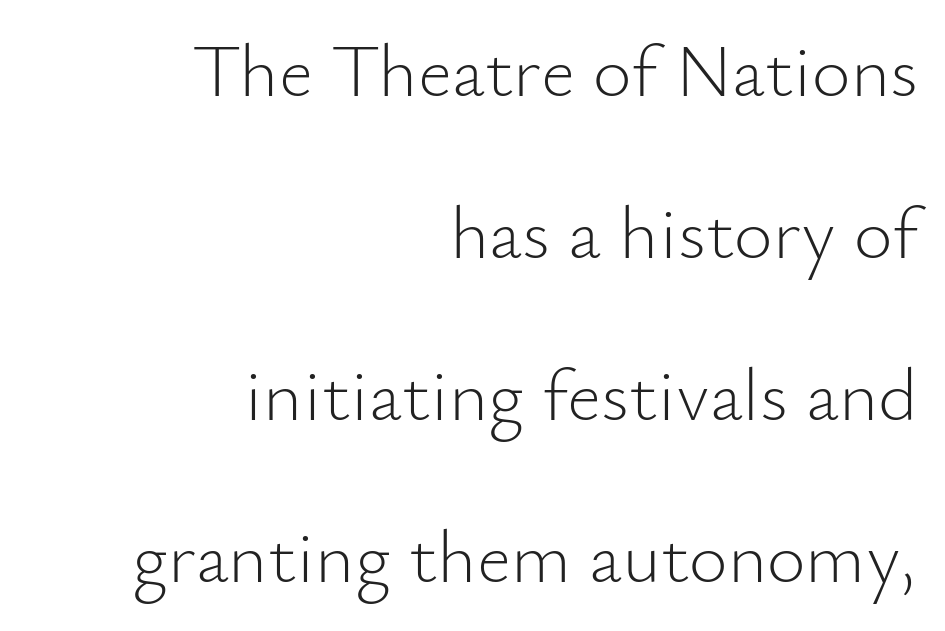
Q: Is the text bold? A: No.
Q: Is the text italic (slanted)? A: No, it is upright.
Q: Is the typeface a serif or a sans-serif typeface? A: Sans-serif.
Q: Is the text underlined? A: No.
Q: How is the paragraph aligned? A: Right-aligned.
Q: Is the spacing between letters normal or unusually wide? A: Normal.
Q: Is the spacing between lines tight, normal or loose? A: Loose.
Q: Width (condensed, normal, or wide)? A: Normal.
Q: Stroke contrast? A: Low.
Q: x-height? A: Small.
Q: Monospaced? A: No.
